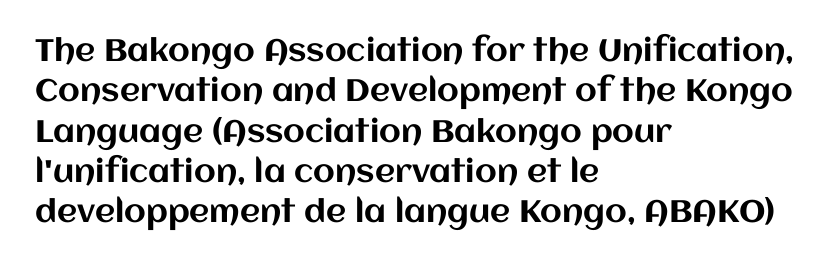
The tracking reads as untouched default to a designer's eye. Vertical strokes here are truly vertical. Is there much room between lines? A standard amount, neither cramped nor airy. Check under the words: just untouched page. Visually the block forms a straight wall on the left and a jagged coastline on the right. A typesetter would call this proportional, since set widths differ per character.
